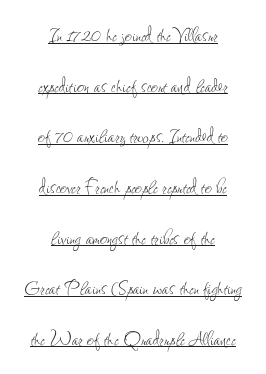
The image shows 24 px text type; set centered, loose line spacing (2.11x), normal letter spacing, underlined.
